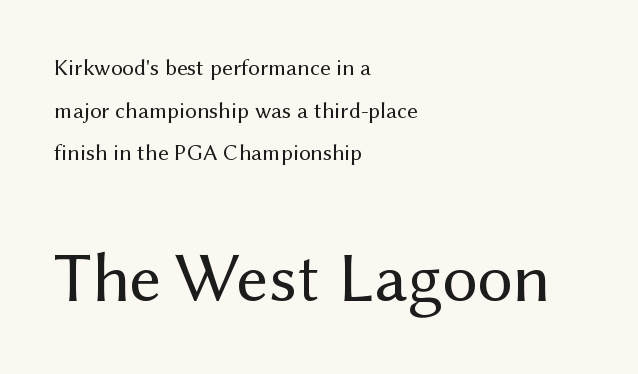
{"serif": "no", "italic": "no", "bold": "no", "weight": "regular", "width": "normal", "stroke_contrast": "medium", "x_height": "medium", "monospaced": "no", "underline": "no", "align": "left", "line_spacing_ratio": 1.85, "letter_spacing": "normal", "letter_spacing_em": 0.0, "larger_block": "second", "size_ratio": 3.04, "glyph_px": 70}
